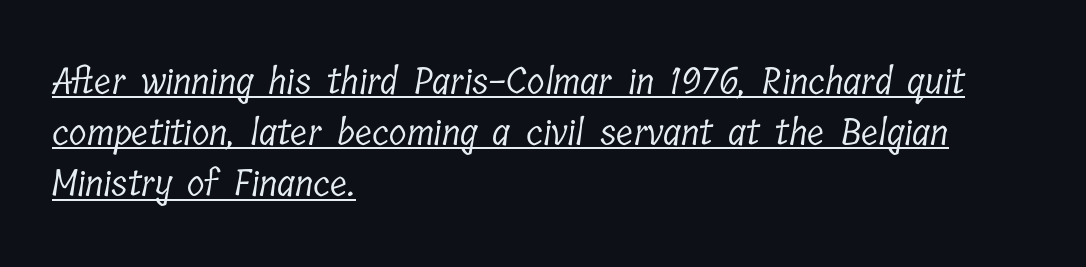
The image shows 36 px light, condensed serif type; set left-aligned, normal line spacing (1.42x), normal letter spacing, underlined; low stroke contrast and a medium x-height.
